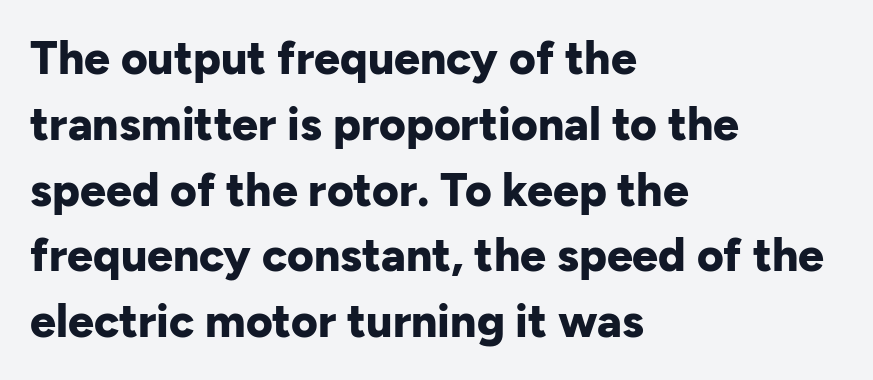
Interline gaps are of average width in this sample. How are the letters spaced? Ordinarily, with no added tracking. The zone under the glyphs is completely vacant. Does the weight exceed regular? Yes, all the way to bold.
